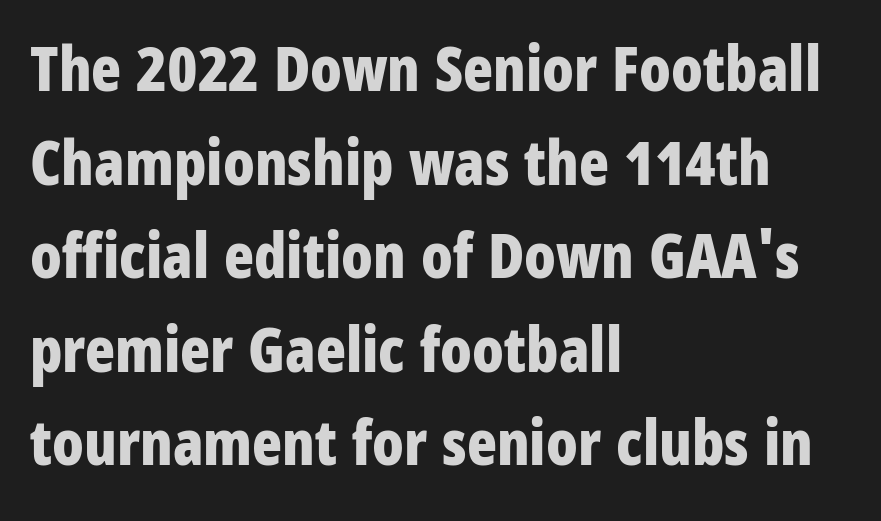
Check the space under the baseline: it is left empty. The typesetter chose a ragged-right arrangement here. The type family on display is of the sans-serif kind. If you drew a line through each stem, it would be perfectly vertical. The designer left line spacing at the default.
